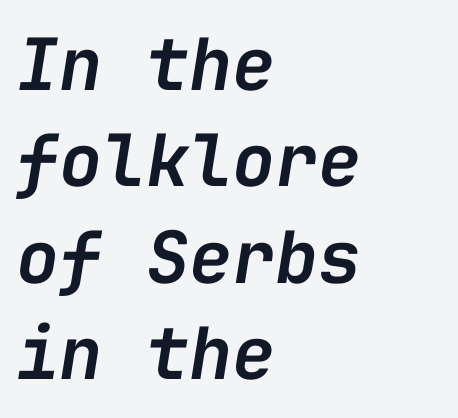
Q: Is the text bold? A: Semi-bold.
Q: Is the text italic (slanted)? A: Yes, it leans right by about 9 degrees.
Q: Is the text underlined? A: No.
Q: How is the paragraph aligned? A: Left-aligned.
Q: Is the spacing between letters normal or unusually wide? A: Normal.
Q: Is the spacing between lines tight, normal or loose? A: Normal.
Q: Width (condensed, normal, or wide)? A: Normal.
Q: Stroke contrast? A: Low.
Q: x-height? A: Medium.
Q: Monospaced? A: Yes.
